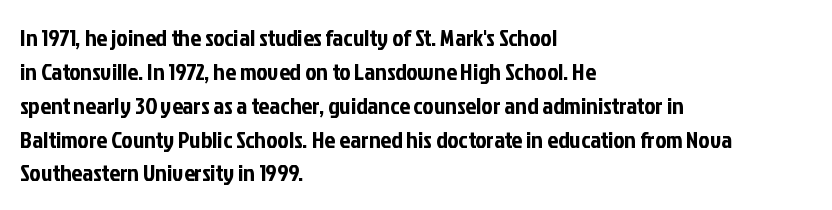
The image shows 24 px text type, upright; set left-aligned, normal line spacing (1.41x), normal letter spacing, not underlined.
